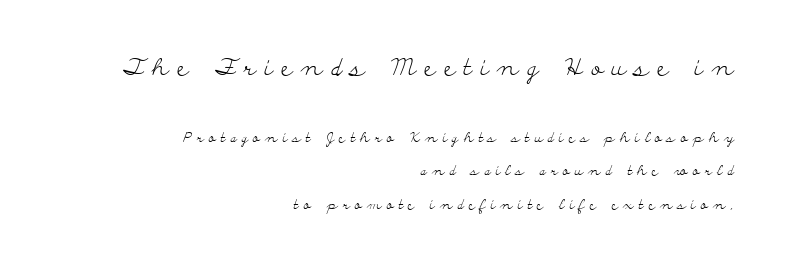
Reading down the block, your eye finds every line finishing at a fixed right position. Honestly, the letter spacing is so wide it's the main thing you notice. The block sitting higher on the canvas is the one with enlarged characters. Type without underlining. The weight tops out at a normal text grade.
